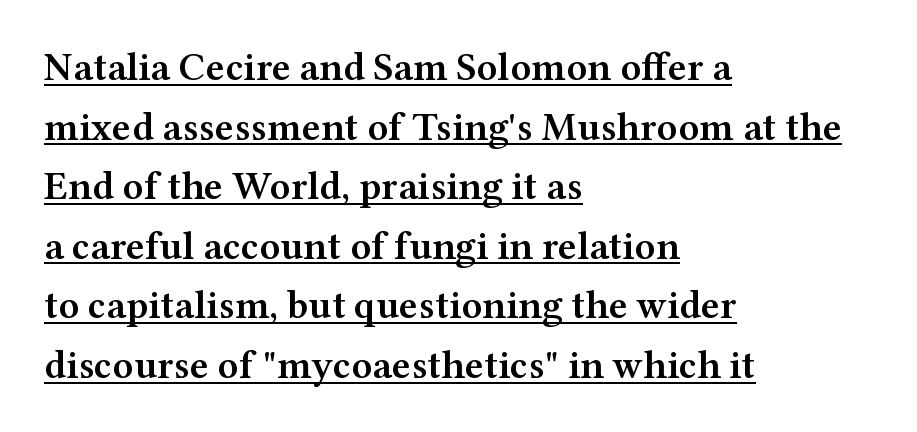
The image shows 40 px semibold, wide serif type, upright; set left-aligned, normal line spacing (1.49x), normal letter spacing, underlined; medium stroke contrast and a medium x-height.
